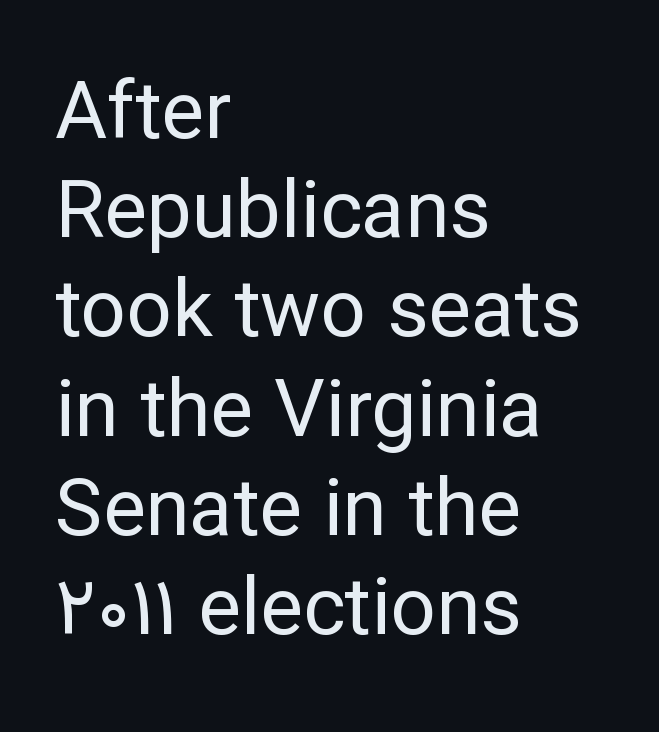
The image shows 80 px regular-weight sans-serif type, upright; set left-aligned, line spacing 1.24x, normal letter spacing, not underlined; low stroke contrast and a medium x-height.
